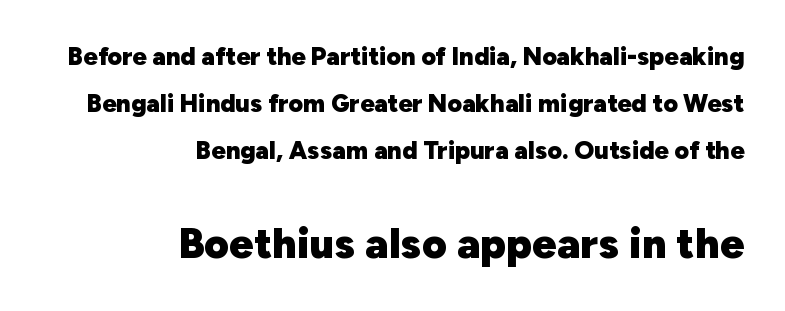
The rendering anchors every line to the right-hand side. No feet cap the strokes, marking this as sans-serif type. Scale increases going downward across the two blocks. In terms of posture, this sample is upright. The strip under each line holds only bare page. On the weight axis this lands at bold, roughly 700.
